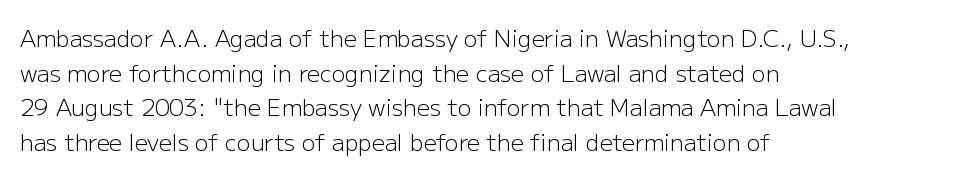
Q: Is the text bold? A: No.
Q: Is the text italic (slanted)? A: No, it is upright.
Q: Is the text underlined? A: No.
Q: How is the paragraph aligned? A: Left-aligned.
Q: Is the spacing between letters normal or unusually wide? A: Normal.
Q: Is the spacing between lines tight, normal or loose? A: Normal.
